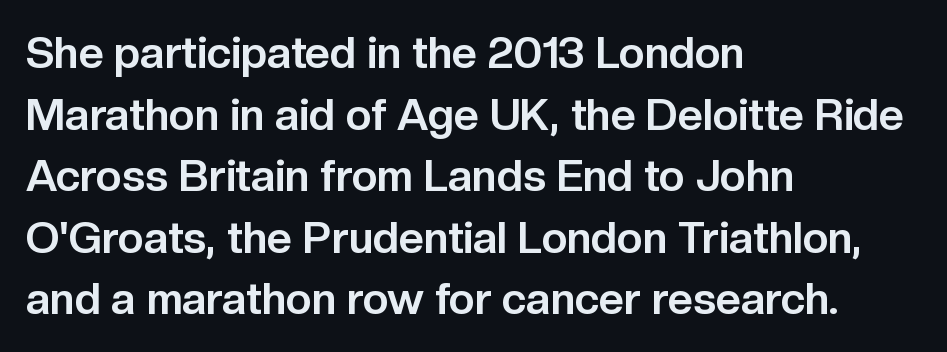
The image shows 44 px bold sans-serif type, upright; set left-aligned, normal line spacing (1.4x), normal letter spacing, not underlined; low stroke contrast and a medium x-height.
